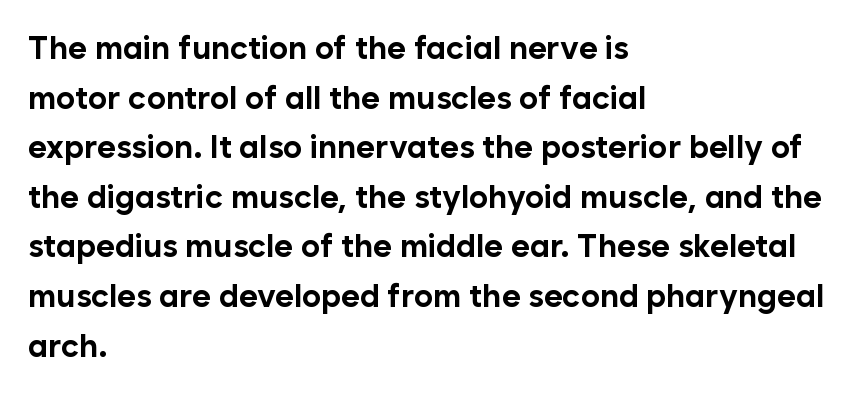
The image shows 32 px bold sans-serif type, upright; set left-aligned, normal line spacing (1.55x), normal letter spacing, not underlined; low stroke contrast and a medium x-height.
